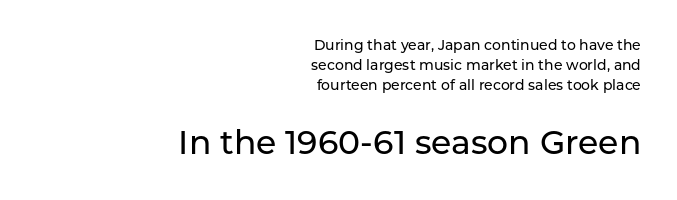
Does the bottom block carry the larger type? Yes, it does. Tracking here is standard; glyphs follow each other at the usual distance. Each new line begins a customary step beneath the previous one. This sample has the flowing, uneven cadence of proportional lettering.
